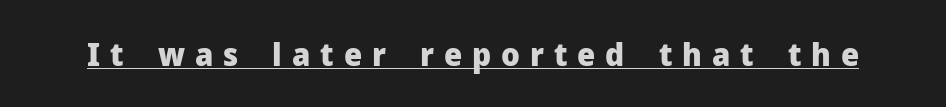
{"serif": "no", "italic": "no", "bold": "yes", "weight": "heavy", "width": "normal", "stroke_contrast": "low", "x_height": "medium", "monospaced": "no", "underline": "yes", "letter_spacing": "wide", "letter_spacing_em": 0.31, "glyph_px": 32}
